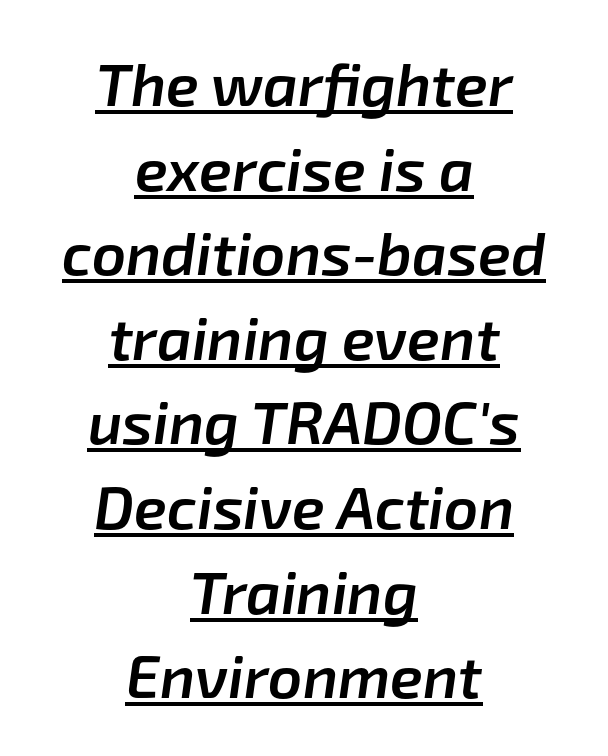
The image shows 60 px semibold type, italic (leaning right); set centered, normal line spacing (1.41x), normal letter spacing, underlined; low stroke contrast and a medium x-height.
